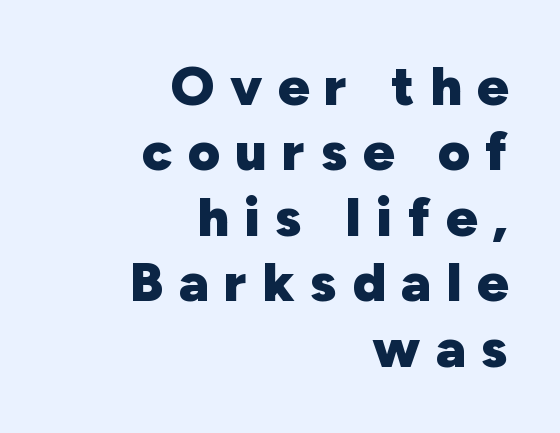
Character widths vary here, with narrow letters taking less room than wide ones. Plain, unruled lines of type. This rendering widens character spacing well past its baseline value. Bold? Absolutely — the strokes are thick and heavy. Style check: upright.
